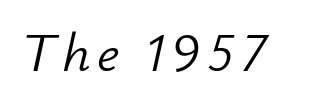
Is this a heavy cut? Hardly; it is regular or lighter. Think of a printed novel: that variable character pitch is what you see here. The area under the type is left untouched. Italic? Definitely — the glyphs are oblique.
